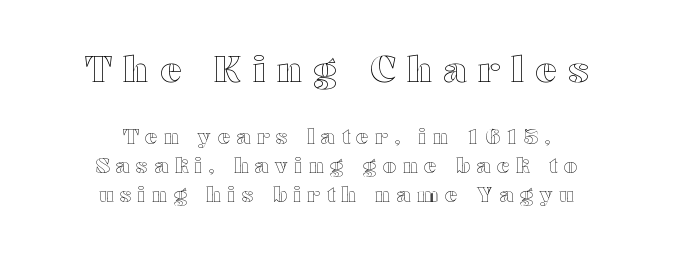
{"italic": "no", "width": "wide", "x_height": "medium", "monospaced": "no", "underline": "no", "align": "center", "line_spacing": "normal", "line_spacing_ratio": 1.38, "letter_spacing": "wide", "letter_spacing_em": 0.31, "larger_block": "first", "size_ratio": 1.71, "glyph_px": 36}
